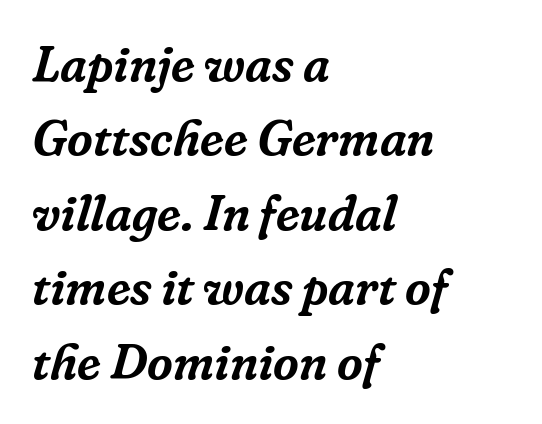
Q: Is the text italic (slanted)? A: Yes, it leans right by about 16 degrees.
Q: Is the typeface a serif or a sans-serif typeface? A: Serif.
Q: Is the text underlined? A: No.
Q: How is the paragraph aligned? A: Left-aligned.
Q: Is the spacing between letters normal or unusually wide? A: Normal.
Q: Is the spacing between lines tight, normal or loose? A: Normal.
Q: Width (condensed, normal, or wide)? A: Normal.
Q: Stroke contrast? A: Low.
Q: x-height? A: Medium.
Q: Monospaced? A: No.
